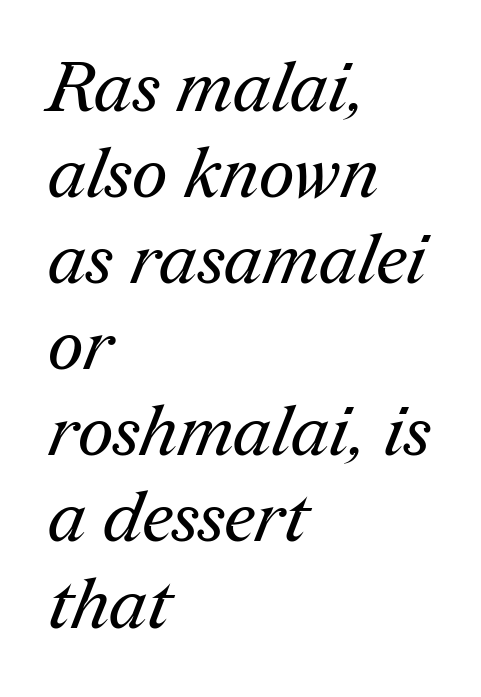
{"serif": "yes", "bold": "no", "weight": "regular", "width": "normal", "stroke_contrast": "medium", "x_height": "medium", "monospaced": "no", "underline": "no", "align": "left", "line_spacing_ratio": 1.23, "letter_spacing": "normal", "letter_spacing_em": 0.0, "glyph_px": 70}
